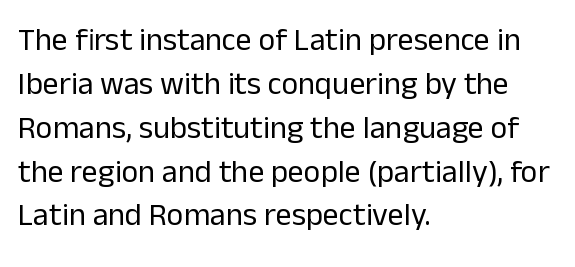
The image shows 32 px regular-weight sans-serif type, upright; set left-aligned, normal line spacing (1.37x), normal letter spacing, not underlined; low stroke contrast and a medium x-height.
